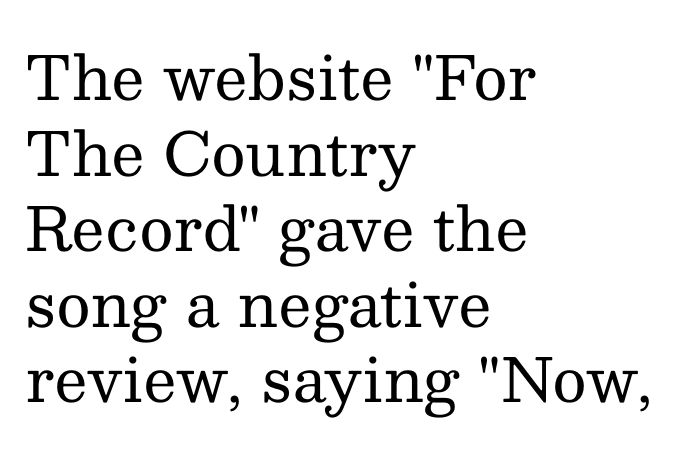
{"serif": "yes", "italic": "no", "bold": "no", "weight": "regular", "width": "normal", "stroke_contrast": "medium", "x_height": "medium", "monospaced": "no", "underline": "no", "align": "left", "line_spacing": "normal", "line_spacing_ratio": 1.26, "letter_spacing": "normal", "letter_spacing_em": 0.0, "glyph_px": 60}
